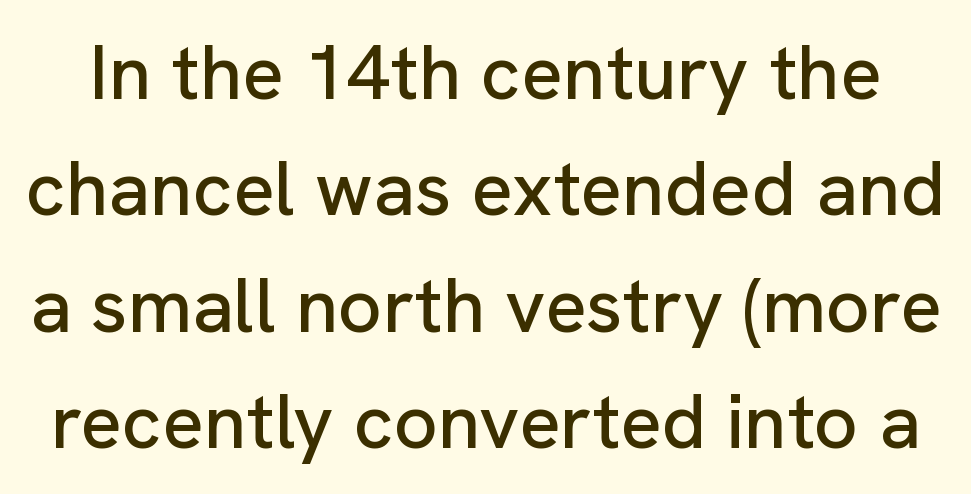
Interline gaps are of average width in this sample. These lines are composed in type without serifs. Rule under the text: the space is simply empty. The face used here is rendered with its standard letterfit. This is roman type, the default non-slanted kind. Character widths vary here, with narrow letters taking less room than wide ones.
